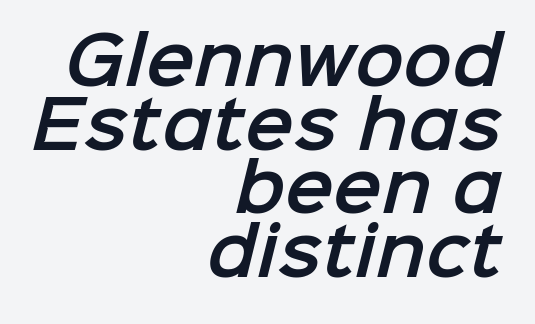
You could barely slide anything between these rows. Bare-footed words on every line. Do the characters align in a grid? No, the font is proportional. Observe the ordinary spacing: letters are neighbours, not strangers. One-word summary of the alignment: right. Stroke terminals: plain, sans-serif.
